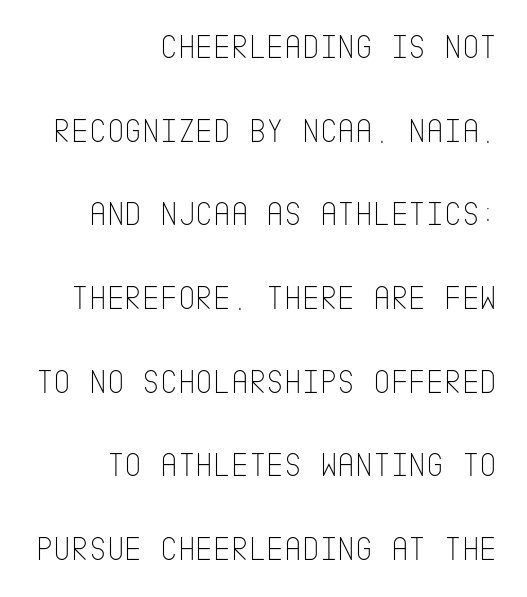
Q: Is the text bold? A: No.
Q: Is the text italic (slanted)? A: No, it is upright.
Q: Is the typeface a serif or a sans-serif typeface? A: Sans-serif.
Q: Is the text underlined? A: No.
Q: How is the paragraph aligned? A: Right-aligned.
Q: Is the spacing between letters normal or unusually wide? A: Normal.
Q: Is the spacing between lines tight, normal or loose? A: Loose.
Q: Width (condensed, normal, or wide)? A: Condensed.
Q: Stroke contrast? A: Low.
Q: x-height? A: Large.
